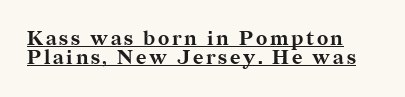
{"italic": "no", "bold": "yes", "underline": "yes", "line_spacing": "tight", "line_spacing_ratio": 0.95, "glyph_px": 20}
